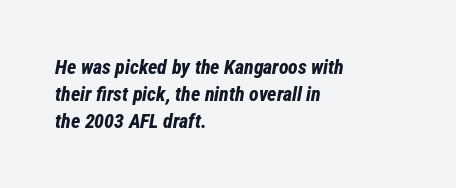
The image shows 20 px bold type, italic (leaning right); set left-aligned, normal line spacing (1.34x), normal letter spacing, not underlined.
